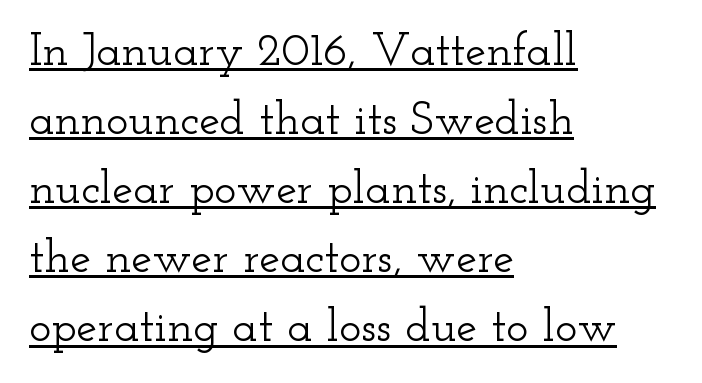
The image shows 47 px wide serif type, upright; set left-aligned, normal line spacing (1.47x), normal letter spacing, underlined; low stroke contrast and a small x-height.
